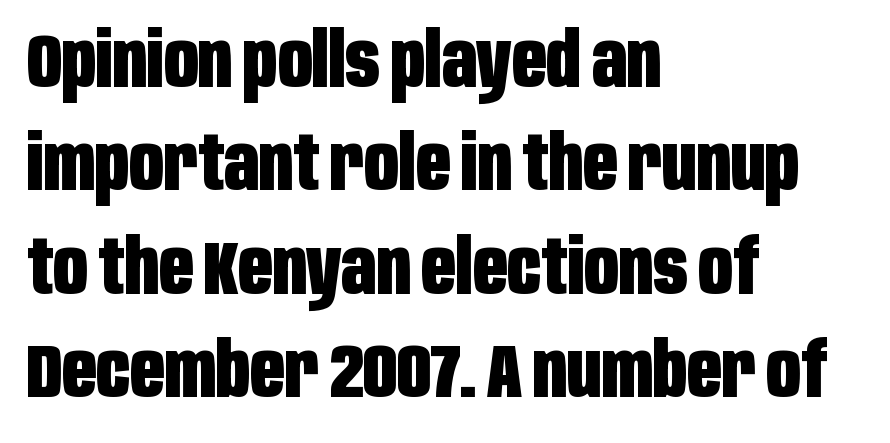
Q: Is the text bold? A: Yes.
Q: Is the text italic (slanted)? A: No, it is upright.
Q: Is the typeface a serif or a sans-serif typeface? A: Sans-serif.
Q: Is the text underlined? A: No.
Q: How is the paragraph aligned? A: Left-aligned.
Q: Is the spacing between letters normal or unusually wide? A: Normal.
Q: Is the spacing between lines tight, normal or loose? A: Normal.
Q: Width (condensed, normal, or wide)? A: Condensed.
Q: Stroke contrast? A: Low.
Q: x-height? A: Large.
Q: Monospaced? A: No.
